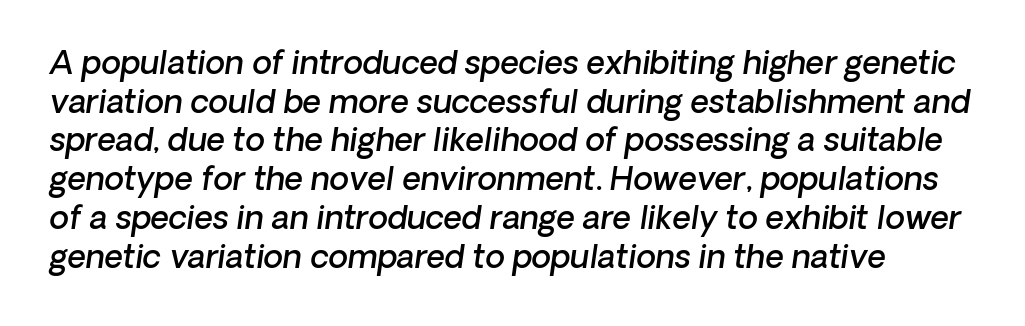
{"serif": "no", "bold": "semi", "weight": "semibold", "width": "normal", "stroke_contrast": "low", "x_height": "medium", "monospaced": "no", "underline": "no", "line_spacing_ratio": 1.21, "letter_spacing": "normal", "letter_spacing_em": 0.0, "glyph_px": 32}
